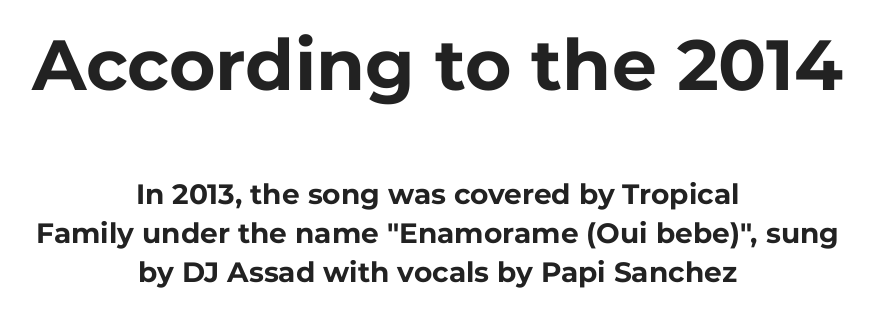
{"serif": "no", "italic": "no", "bold": "yes", "weight": "bold", "width": "normal", "stroke_contrast": "low", "x_height": "medium", "monospaced": "no", "underline": "no", "align": "center", "line_spacing": "normal", "line_spacing_ratio": 1.39, "letter_spacing": "normal", "letter_spacing_em": 0.0, "larger_block": "first", "size_ratio": 2.54, "glyph_px": 71}
